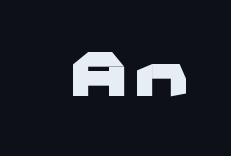
{"serif": "no", "italic": "no", "bold": "yes", "weight": "heavy", "width": "wide", "stroke_contrast": "low", "x_height": "medium", "monospaced": "no", "underline": "no", "glyph_px": 60}
